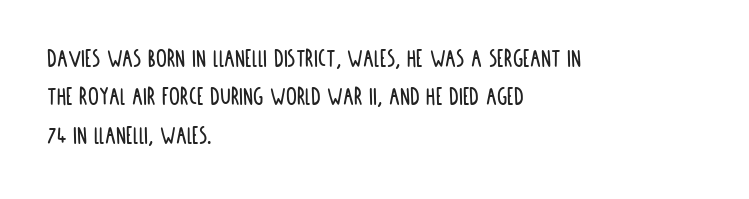
The image shows 27 px text type, upright; set left-aligned, normal line spacing (1.42x), normal letter spacing, not underlined.
